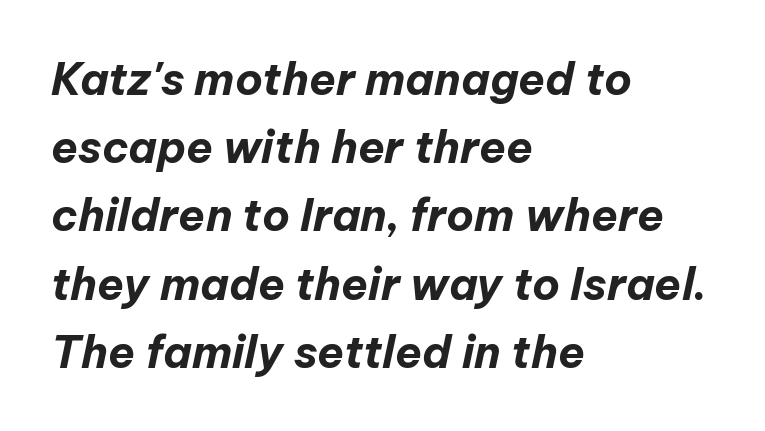
Q: Is the text bold? A: Yes.
Q: Is the text italic (slanted)? A: Yes, it leans right by about 12 degrees.
Q: Is the text underlined? A: No.
Q: How is the paragraph aligned? A: Left-aligned.
Q: Is the spacing between letters normal or unusually wide? A: Normal.
Q: Is the spacing between lines tight, normal or loose? A: Normal.
Q: Width (condensed, normal, or wide)? A: Normal.
Q: Stroke contrast? A: Low.
Q: x-height? A: Medium.
Q: Monospaced? A: No.
